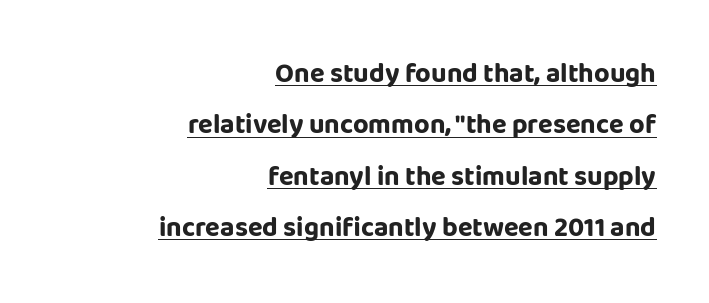
The specimen includes a rule beneath the text block's lines. Honestly, the letter spacing is just normal — you wouldn't notice it. Posture: straight, roman, zero tilt. Look at the stroke-to-counter ratio: heavy, a bold. The vertical gap from one line to the next is large.
